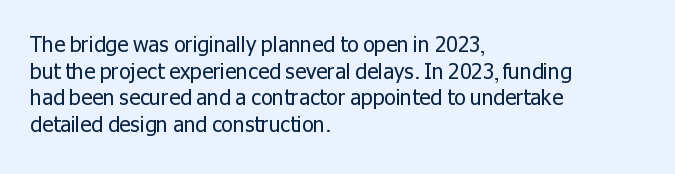
The image shows 21 px text type, upright; set left-aligned, normal line spacing (1.27x), normal letter spacing, not underlined.
